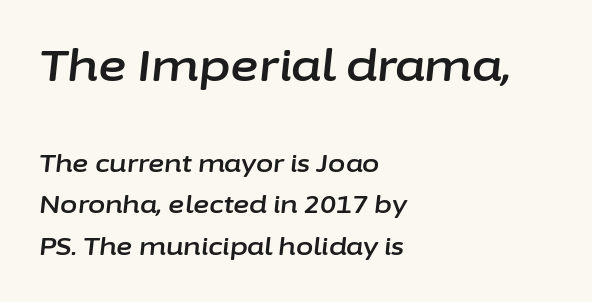
The image shows 44 px text type, italic (leaning right); set left-aligned, normal line spacing (1.67x), normal letter spacing, not underlined; the first (top) block is 1.76x larger; low stroke contrast and a medium x-height.
